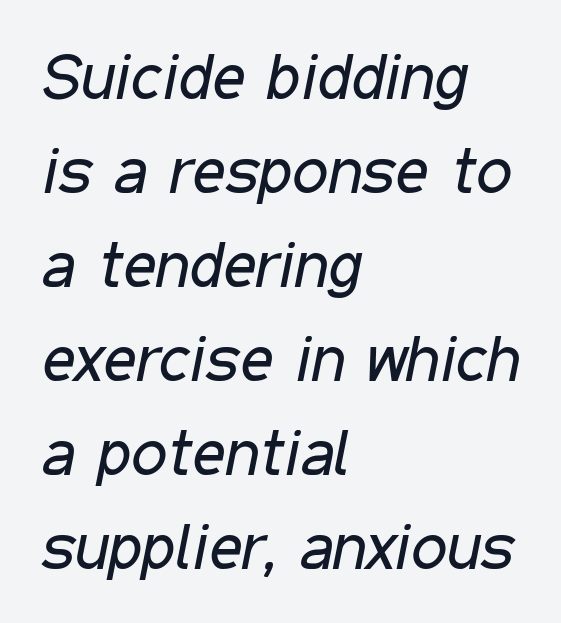
The rag falls on the right side of this text block. Ink coverage per letter is moderate at most. The face used here is proportionally spaced, like ordinary book or web type. The rendering applies a slant to the glyphs. Baseline-to-baseline distance is the conventional proportion of letter height.
